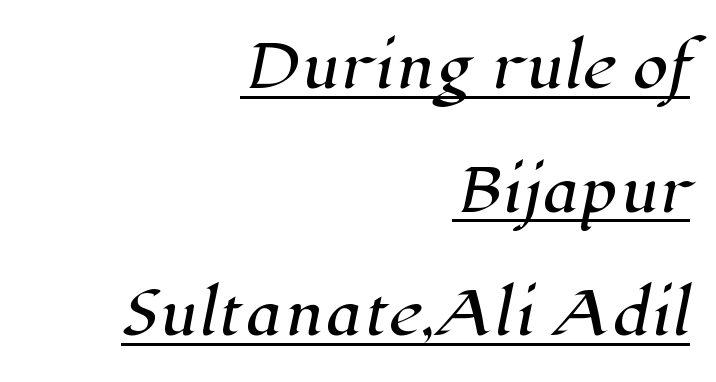
The image shows 58 px serif type; set right-aligned, loose line spacing (2.13x), normal letter spacing, underlined; high stroke contrast and a medium x-height.
